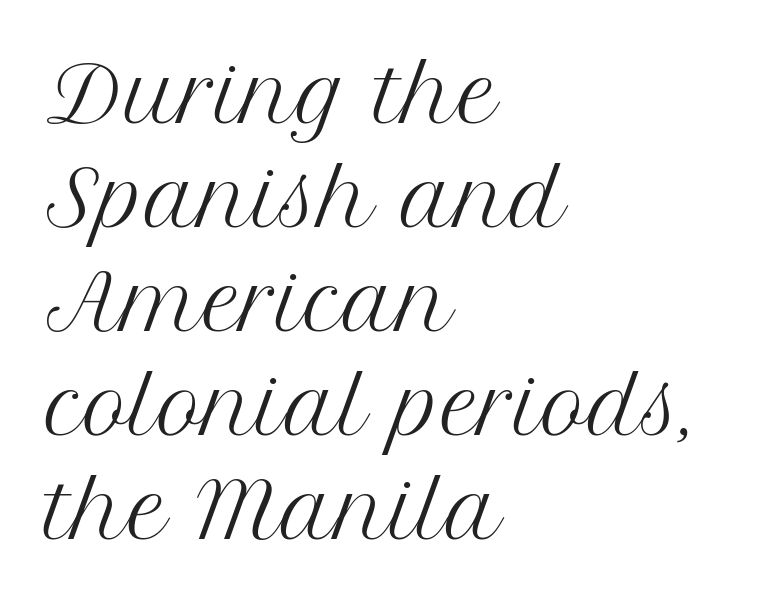
{"bold": "no", "weight": "regular", "width": "normal", "stroke_contrast": "medium", "x_height": "medium", "monospaced": "no", "underline": "no", "align": "left", "line_spacing": "normal", "line_spacing_ratio": 1.37, "letter_spacing": "normal", "letter_spacing_em": 0.0, "glyph_px": 76}
